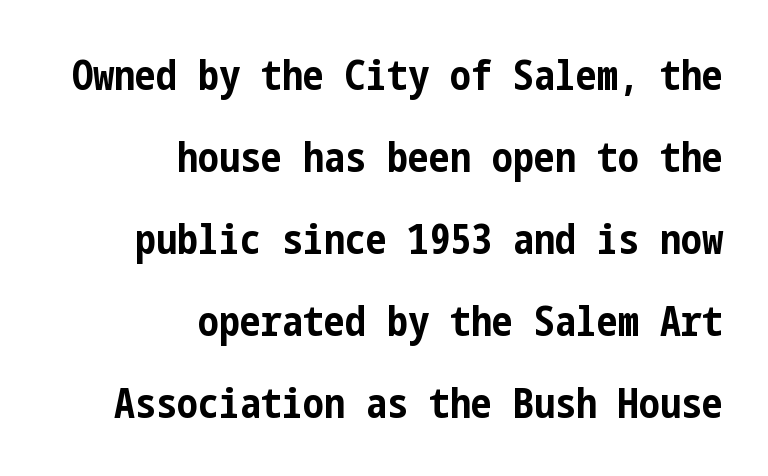
Nope, not italic — everything's standing straight. Honestly, there is no underline to notice here at all. Look at the bottom of the vertical strokes: they stop flat, with no serifs. What stands out about the letter spacing? Nothing — it is the standard amount. Typeset ragged left — the right edge is the straight one.
